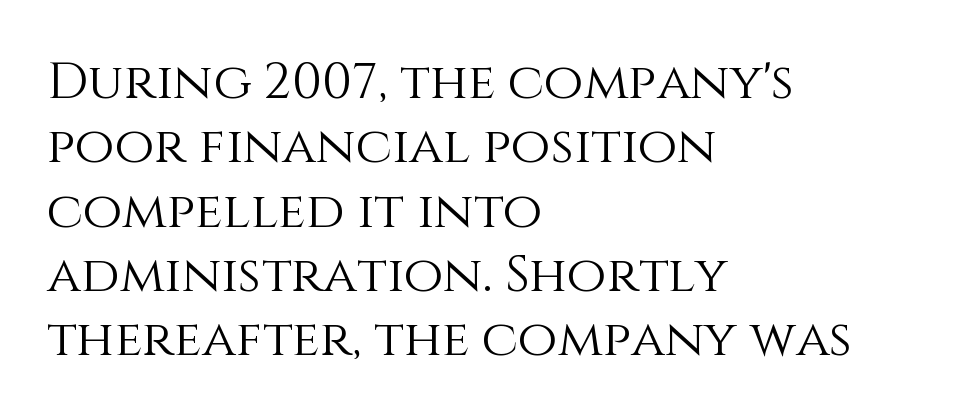
The image shows 51 px light type, upright; set left-aligned, normal line spacing (1.26x), normal letter spacing, not underlined; medium stroke contrast and a large x-height.
